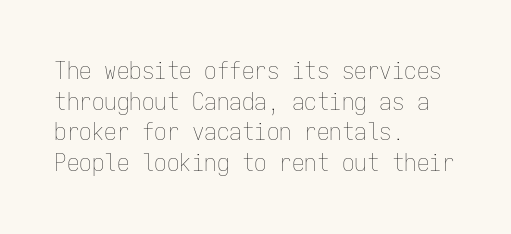
The letters look calm and open, with moderate or lighter stems. Descenders are the only things crossing below the line. Left-aligned paragraph, ragged on the right. Short note: letters normally spaced.
